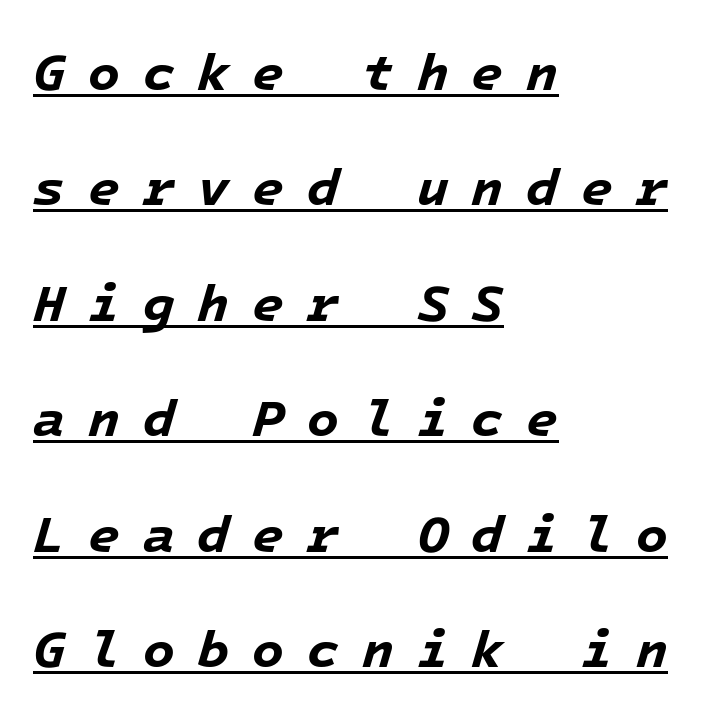
{"italic": "yes", "lean": "right", "slant_degrees": 16, "bold": "yes", "weight": "bold", "width": "normal", "stroke_contrast": "low", "x_height": "medium", "monospaced": "yes", "underline": "yes", "align": "left", "line_spacing": "loose", "line_spacing_ratio": 2.22, "letter_spacing": "wide", "letter_spacing_em": 0.44, "glyph_px": 52}
